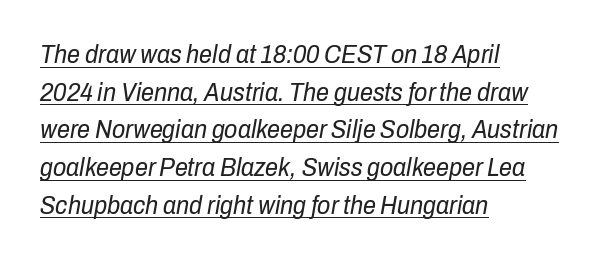
The image shows 26 px text type, italic (leaning right); set left-aligned, normal line spacing (1.45x), normal letter spacing, underlined.
